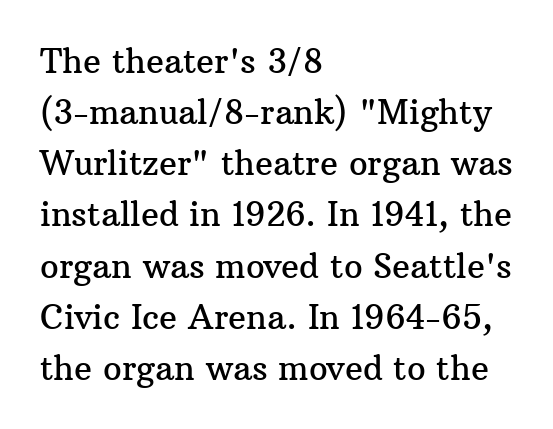
{"serif": "yes", "italic": "no", "width": "normal", "stroke_contrast": "medium", "x_height": "medium", "monospaced": "no", "underline": "no", "align": "left", "line_spacing": "normal", "line_spacing_ratio": 1.55, "letter_spacing": "normal", "letter_spacing_em": 0.0, "glyph_px": 33}
